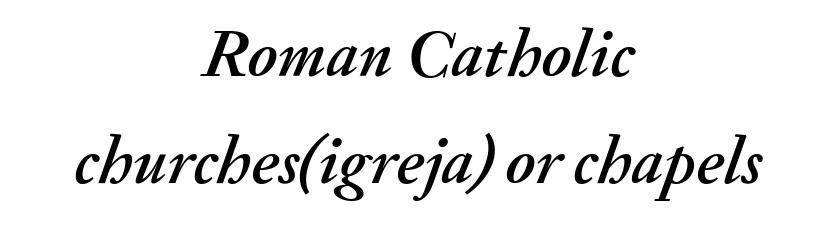
The rendering uses natural spacing where letterforms have individual widths. No word sits above an underline. Is the type slanted? Yes — the strokes lean at a clear angle. Reading down the column, the eye jumps a familiar distance to each next line.
